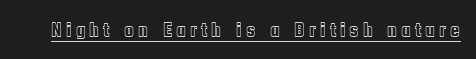
The image shows 20 px text type, upright; set unusually wide letter spacing (+0.2 em), underlined.
